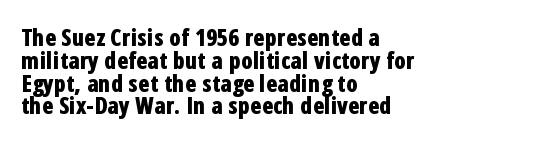
Q: Is the text bold? A: Yes.
Q: Is the text italic (slanted)? A: No, it is upright.
Q: Is the text underlined? A: No.
Q: How is the paragraph aligned? A: Left-aligned.
Q: Is the spacing between letters normal or unusually wide? A: Normal.
Q: Is the spacing between lines tight, normal or loose? A: Tight.
